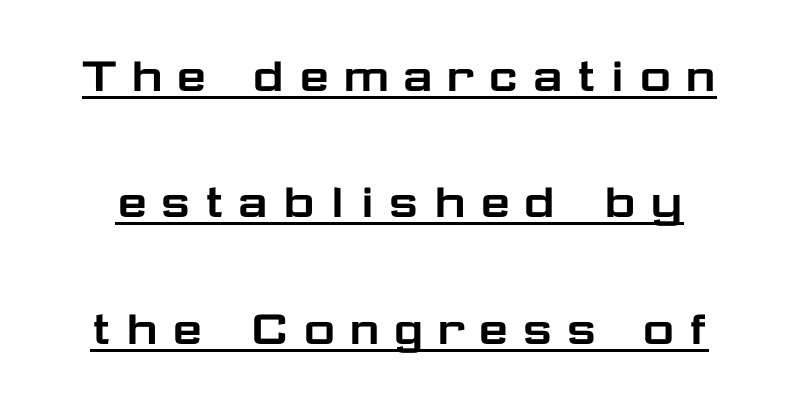
Q: Is the text italic (slanted)? A: No, it is upright.
Q: Is the typeface a serif or a sans-serif typeface? A: Sans-serif.
Q: Is the text underlined? A: Yes.
Q: Is the spacing between letters normal or unusually wide? A: Unusually wide.
Q: Is the spacing between lines tight, normal or loose? A: Loose.
Q: Width (condensed, normal, or wide)? A: Wide.
Q: Stroke contrast? A: Low.
Q: x-height? A: Medium.
Q: Monospaced? A: No.
